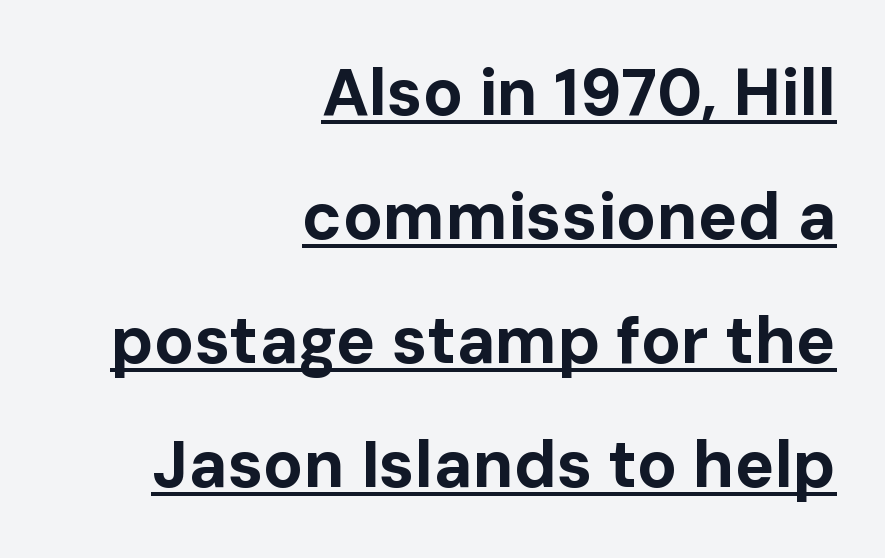
{"serif": "no", "italic": "no", "bold": "yes", "weight": "bold", "width": "normal", "stroke_contrast": "low", "x_height": "medium", "monospaced": "no", "underline": "yes", "align": "right", "line_spacing_ratio": 1.88, "letter_spacing": "normal", "letter_spacing_em": 0.0, "glyph_px": 66}
